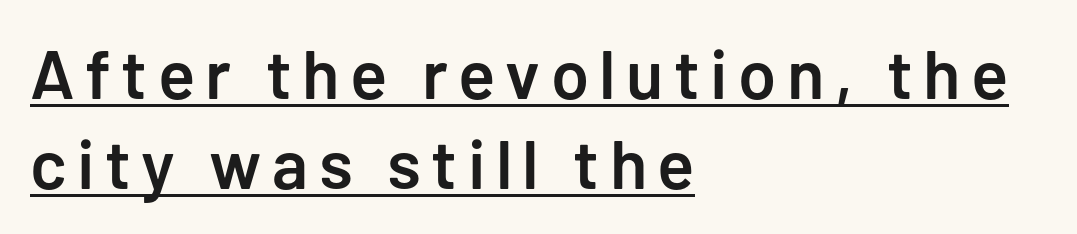
{"serif": "no", "italic": "no", "bold": "semi", "weight": "semibold", "width": "normal", "stroke_contrast": "low", "x_height": "medium", "monospaced": "no", "underline": "yes", "align": "left", "line_spacing": "normal", "line_spacing_ratio": 1.31, "glyph_px": 69}
